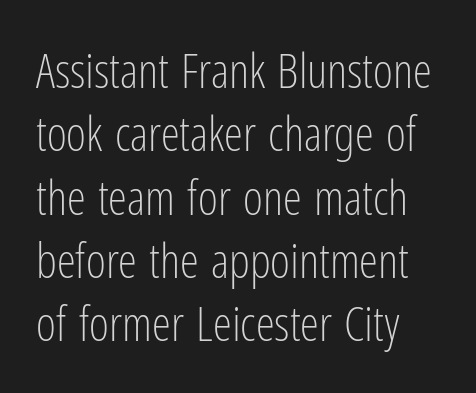
{"serif": "no", "italic": "no", "bold": "no", "weight": "light", "width": "condensed", "stroke_contrast": "low", "x_height": "medium", "monospaced": "no", "underline": "no", "align": "left", "line_spacing": "normal", "line_spacing_ratio": 1.32, "letter_spacing": "normal", "letter_spacing_em": 0.0, "glyph_px": 48}
